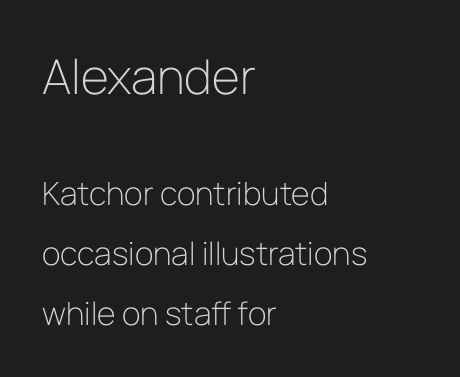
The image shows 48 px light sans-serif type, upright; set left-aligned, line spacing 1.87x, normal letter spacing, not underlined; the first (top) block is 1.5x larger; low stroke contrast and a medium x-height.
